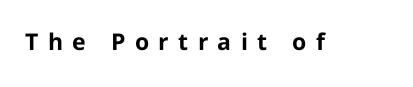
{"italic": "no", "bold": "yes", "underline": "no", "letter_spacing": "wide", "letter_spacing_em": 0.41, "glyph_px": 23}
